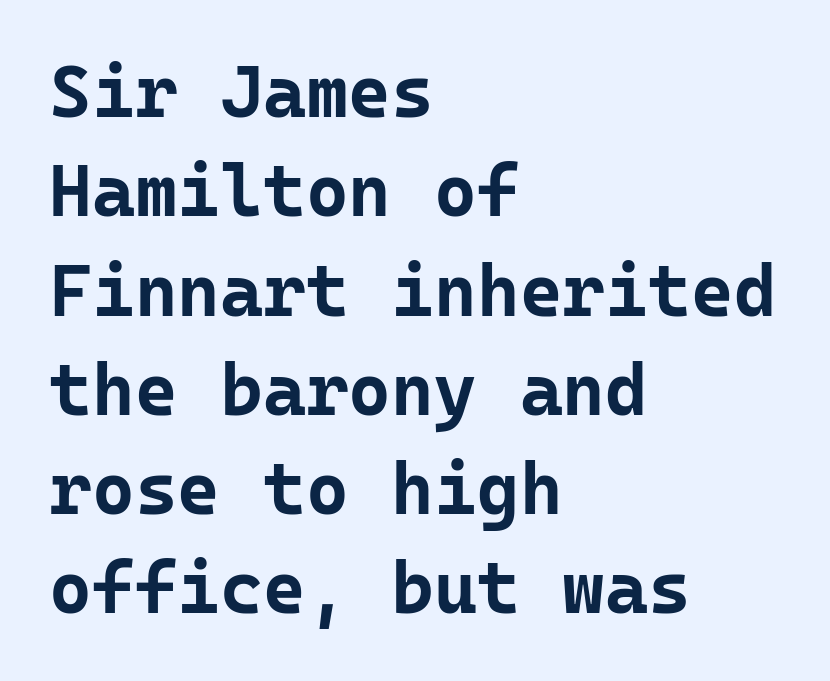
The image shows 73 px bold sans-serif type, upright, monospaced; set left-aligned, normal line spacing (1.36x), normal letter spacing, not underlined; low stroke contrast and a medium x-height.
